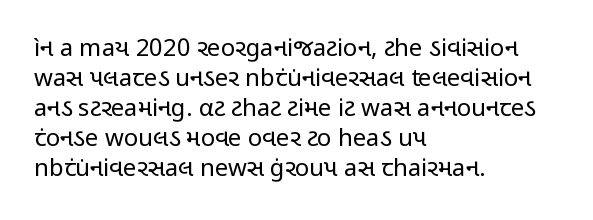
The image shows 24 px text type, upright; set left-aligned, normal line spacing (1.25x), normal letter spacing, not underlined.
